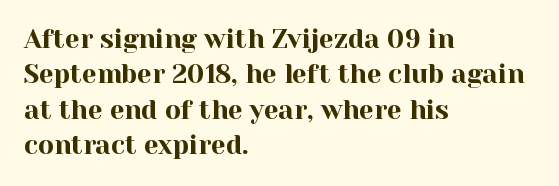
The passage shown stacks its lines at a standard gap. These lines stack with their left ends in a neat column. A roman cut, with each character standing at attention. Caption: standard tracking, unaltered. Words float on clear page, feet unadorned.
